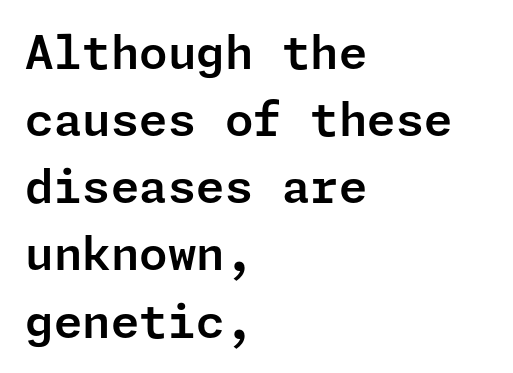
{"serif": "no", "italic": "no", "width": "normal", "stroke_contrast": "low", "x_height": "medium", "underline": "no", "align": "left", "line_spacing": "normal", "line_spacing_ratio": 1.46, "letter_spacing": "normal", "letter_spacing_em": 0.0, "glyph_px": 46}
